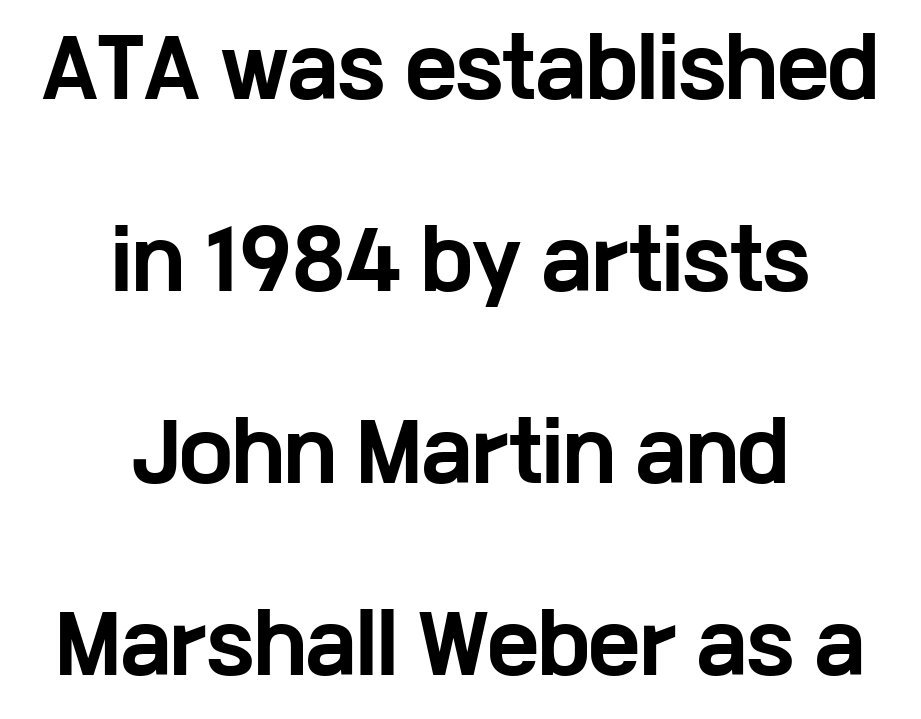
Q: Is the text bold? A: Yes.
Q: Is the text italic (slanted)? A: No, it is upright.
Q: Is the typeface a serif or a sans-serif typeface? A: Sans-serif.
Q: Is the text underlined? A: No.
Q: How is the paragraph aligned? A: Centered.
Q: Is the spacing between letters normal or unusually wide? A: Normal.
Q: Is the spacing between lines tight, normal or loose? A: Loose.
Q: Width (condensed, normal, or wide)? A: Wide.
Q: Stroke contrast? A: Low.
Q: x-height? A: Medium.
Q: Monospaced? A: No.
